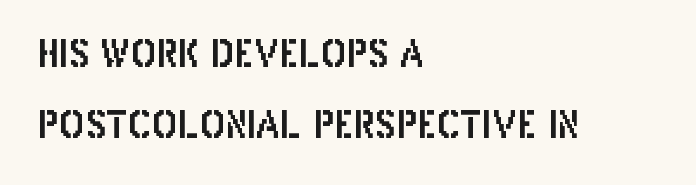
{"serif": "no", "italic": "no", "width": "condensed", "stroke_contrast": "low", "x_height": "large", "monospaced": "no", "underline": "no", "align": "left", "line_spacing_ratio": 1.88, "letter_spacing": "normal", "letter_spacing_em": 0.0, "glyph_px": 38}
